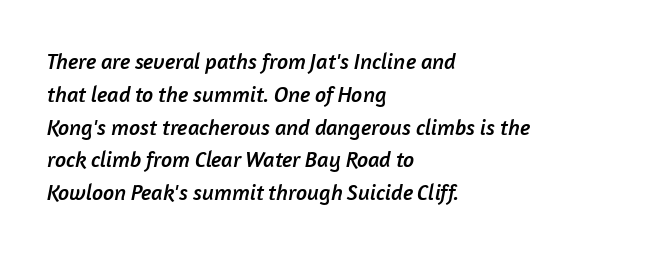
{"underline": "no", "align": "left", "line_spacing": "normal", "line_spacing_ratio": 1.49, "letter_spacing": "normal", "letter_spacing_em": 0.0, "glyph_px": 22}
